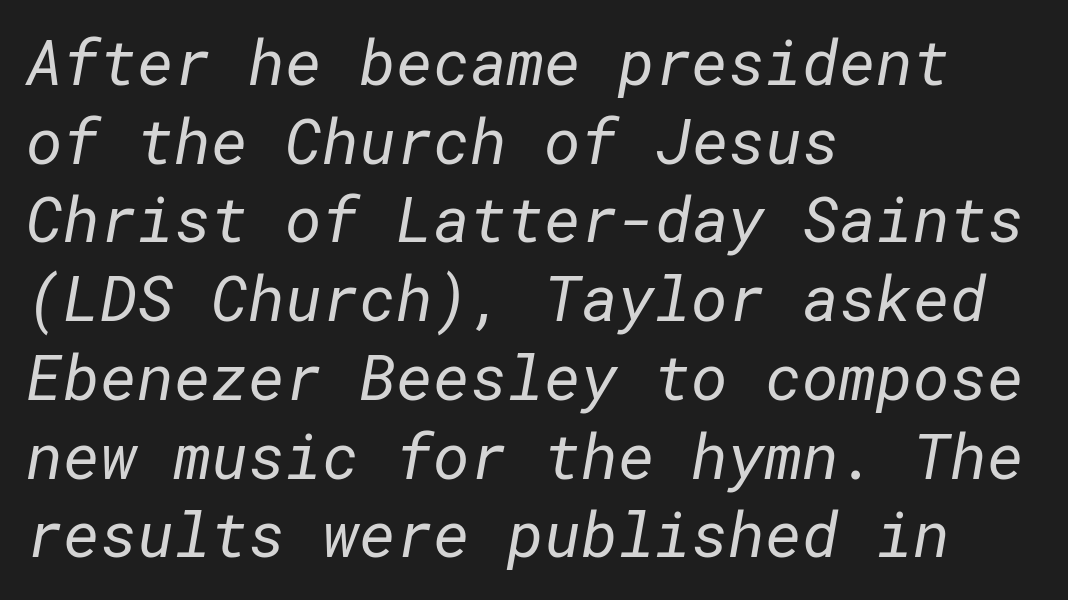
The block of text has a typical density, with ordinary space between rows. A classic flush-left, rag-right setting is used for this passage. Any mark beneath the type? The region is blank. In terms of letterform style, serifs are entirely absent.
